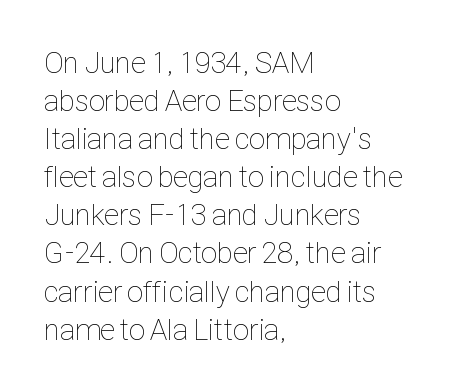
Is there any slant? The stems are plumb. A clean baseline with only descenders dipping below it. A typesetter would call this proportional, since set widths differ per character. Ink coverage per letter is moderate at most. A typesetter would call this leading conventional body-copy spacing.
